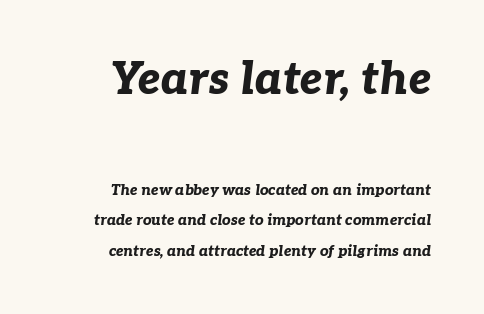
Q: Is the text bold? A: Yes.
Q: Is the text italic (slanted)? A: Yes, it leans right by about 7 degrees.
Q: Is the text underlined? A: No.
Q: How is the paragraph aligned? A: Right-aligned.
Q: Is the spacing between letters normal or unusually wide? A: Normal.
Q: Is the spacing between lines tight, normal or loose? A: Loose.
Q: Which block of text is set in a larger size, the first (top) or the second (bottom)? A: The first (top) one.
Q: Width (condensed, normal, or wide)? A: Normal.
Q: Stroke contrast? A: Low.
Q: x-height? A: Medium.
Q: Monospaced? A: No.
